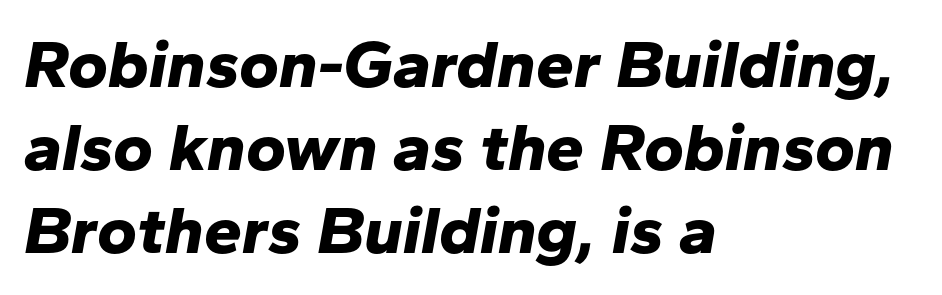
Is this a fixed-width face? No — the glyphs have proportional, varying widths. Lines of text with bare space underneath. These lines keep a tight, regular rhythm from letter to letter. Yep, that's italic — everything's leaning. Each line starts at the same left margin while the right side varies. I'd describe the lettering as bold — thick and assertive.
